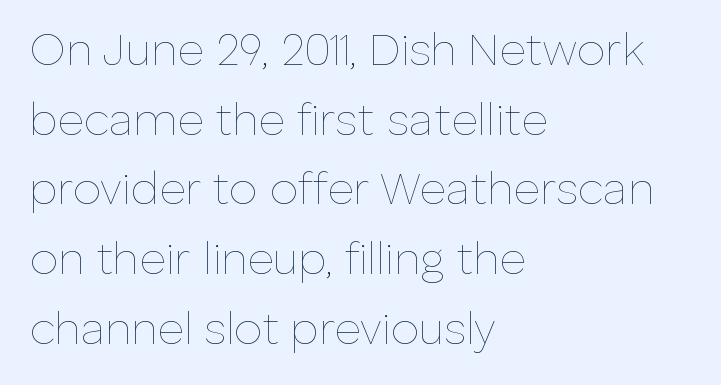
Q: Is the text bold? A: No.
Q: Is the text italic (slanted)? A: No, it is upright.
Q: Is the text underlined? A: No.
Q: How is the paragraph aligned? A: Left-aligned.
Q: Is the spacing between letters normal or unusually wide? A: Normal.
Q: Is the spacing between lines tight, normal or loose? A: Normal.
Q: Width (condensed, normal, or wide)? A: Normal.
Q: Stroke contrast? A: Low.
Q: x-height? A: Medium.
Q: Monospaced? A: No.
